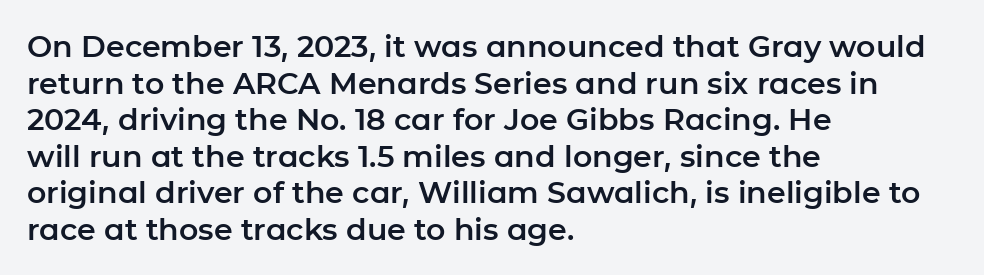
Q: Is the text italic (slanted)? A: No, it is upright.
Q: Is the typeface a serif or a sans-serif typeface? A: Sans-serif.
Q: Is the text underlined? A: No.
Q: How is the paragraph aligned? A: Left-aligned.
Q: Is the spacing between letters normal or unusually wide? A: Normal.
Q: Width (condensed, normal, or wide)? A: Normal.
Q: Stroke contrast? A: Low.
Q: x-height? A: Medium.
Q: Monospaced? A: No.
